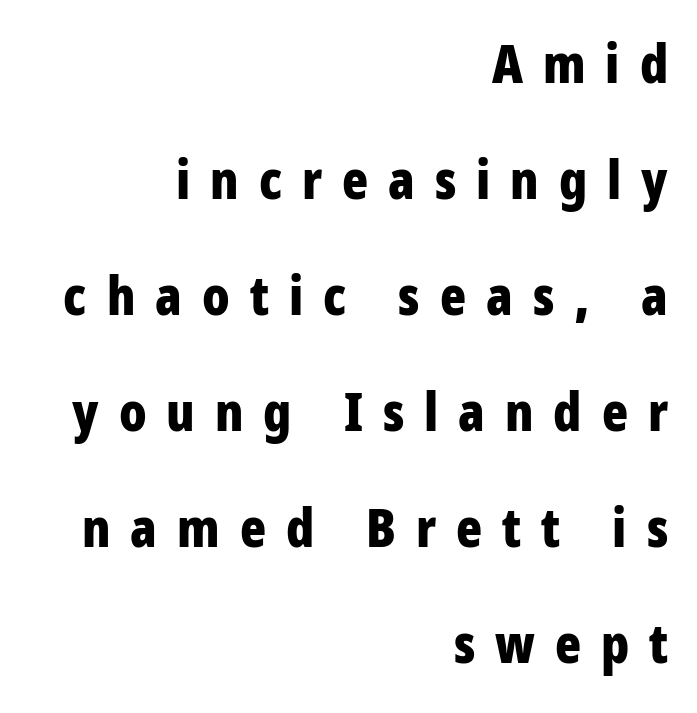
Q: Is the text bold? A: Yes.
Q: Is the text italic (slanted)? A: No, it is upright.
Q: Is the typeface a serif or a sans-serif typeface? A: Sans-serif.
Q: Is the text underlined? A: No.
Q: How is the paragraph aligned? A: Right-aligned.
Q: Is the spacing between letters normal or unusually wide? A: Unusually wide.
Q: Is the spacing between lines tight, normal or loose? A: Loose.
Q: Width (condensed, normal, or wide)? A: Condensed.
Q: Stroke contrast? A: Low.
Q: x-height? A: Large.
Q: Monospaced? A: No.
